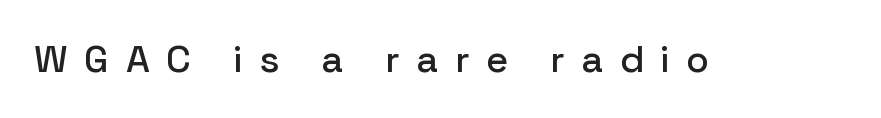
Q: Is the text italic (slanted)? A: No, it is upright.
Q: Is the typeface a serif or a sans-serif typeface? A: Sans-serif.
Q: Is the text underlined? A: No.
Q: Is the spacing between letters normal or unusually wide? A: Unusually wide.
Q: Width (condensed, normal, or wide)? A: Normal.
Q: Stroke contrast? A: Low.
Q: x-height? A: Medium.
Q: Monospaced? A: No.
